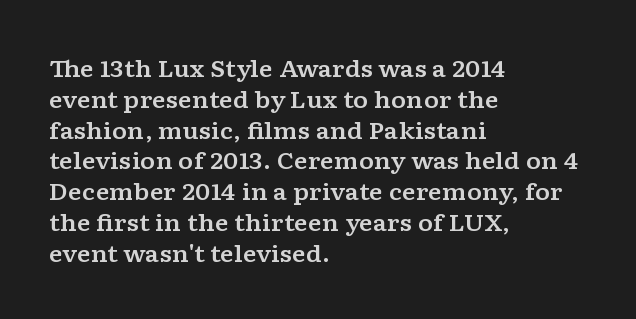
{"italic": "no", "underline": "no", "align": "left", "line_spacing": "normal", "line_spacing_ratio": 1.34, "letter_spacing": "normal", "letter_spacing_em": 0.0, "glyph_px": 23}
